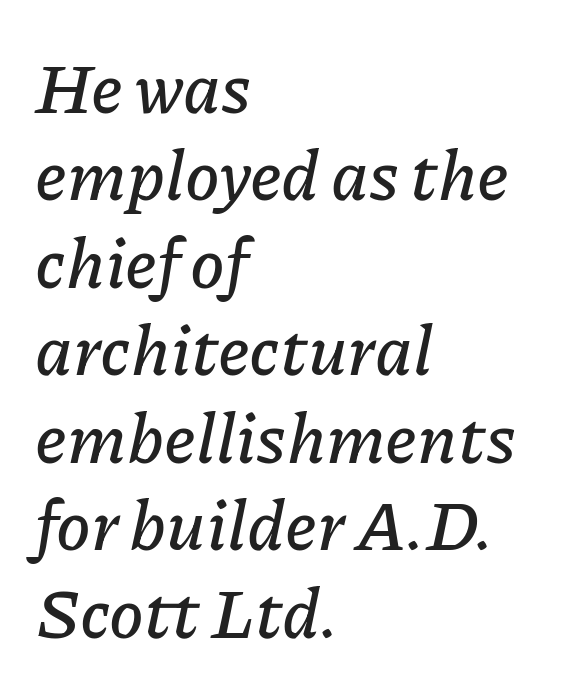
The rendering uses natural spacing where letterforms have individual widths. All the whitespace from short lines collects on the right. Short note: letters normally spaced. The axis of the letterforms is tilted away from vertical. Check under the words: just untouched page. Successive baselines arrive at the customary interval.
